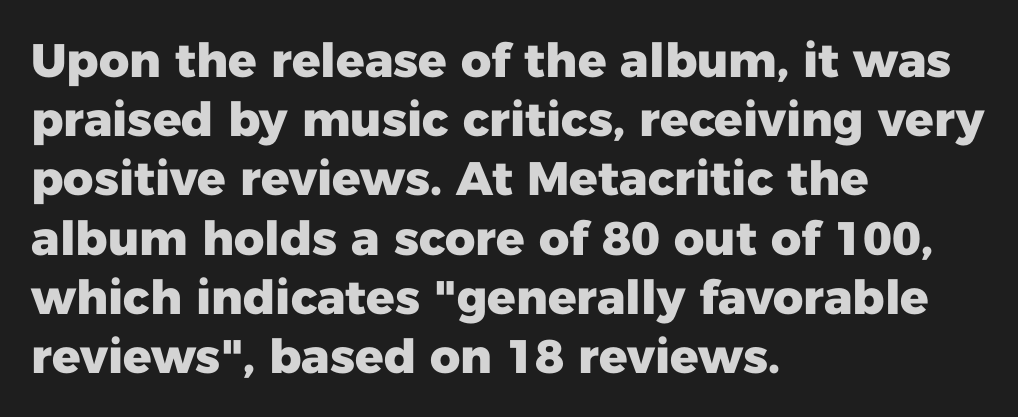
A clean baseline with only descenders dipping below it. Emphasis by weight is at full strength: bold. Looks like regular typesetting: each glyph gets only the width it needs. Teacher's note: observe the even left margin — that is flush-left alignment. It's the straight-up-and-down kind of type. The horizontal fit of the characters is conventional and even.
